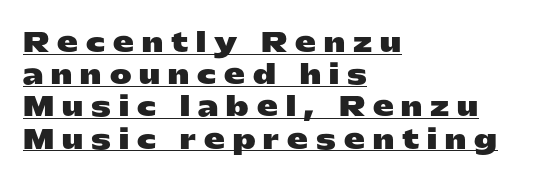
Q: Is the text bold? A: Yes.
Q: Is the text italic (slanted)? A: No, it is upright.
Q: Is the text underlined? A: Yes.
Q: How is the paragraph aligned? A: Left-aligned.
Q: Is the spacing between letters normal or unusually wide? A: Unusually wide.
